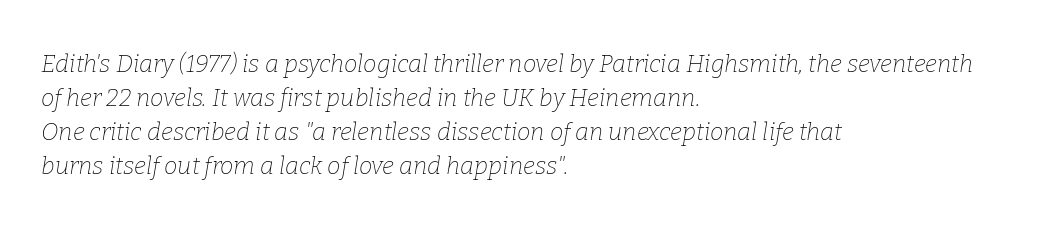
Q: Is the text bold? A: No.
Q: Is the text italic (slanted)? A: Yes, it leans right by about 9 degrees.
Q: Is the text underlined? A: No.
Q: How is the paragraph aligned? A: Left-aligned.
Q: Is the spacing between letters normal or unusually wide? A: Normal.
Q: Is the spacing between lines tight, normal or loose? A: Normal.
